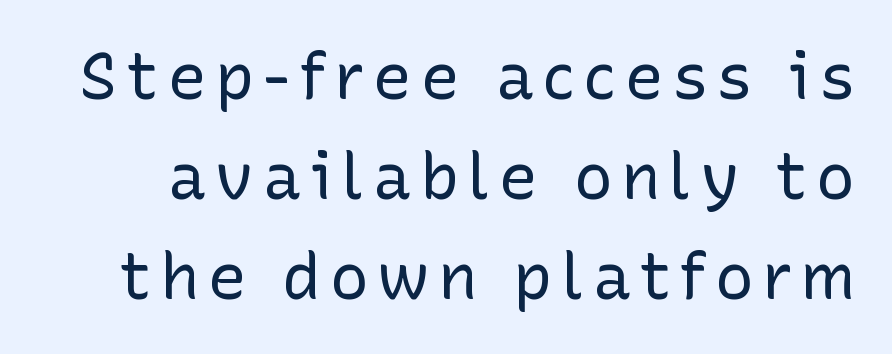
Q: Is the text bold? A: No.
Q: Is the text italic (slanted)? A: No, it is upright.
Q: Is the typeface a serif or a sans-serif typeface? A: Sans-serif.
Q: Is the text underlined? A: No.
Q: Is the spacing between lines tight, normal or loose? A: Normal.
Q: Width (condensed, normal, or wide)? A: Normal.
Q: Stroke contrast? A: Low.
Q: x-height? A: Medium.
Q: Monospaced? A: No.
